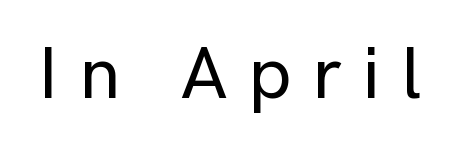
The gaps between neighbouring characters are conspicuously large. The space directly below the letters is spotless. The passage shown is typed in a proportional face where columns would drift. Posture: vertical.
